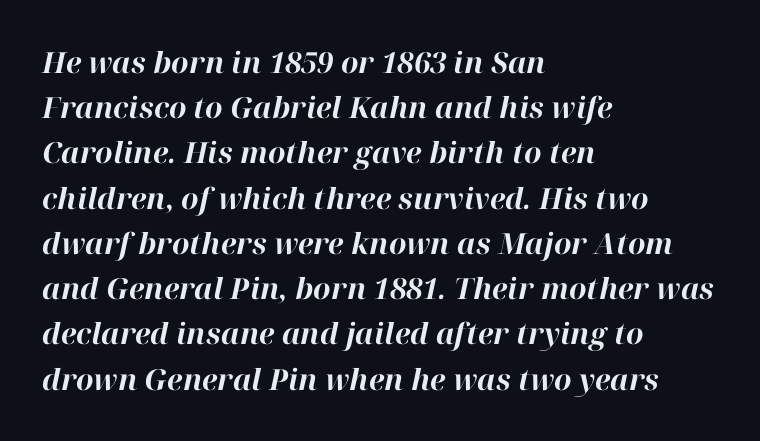
These lines sit exactly where default settings would place them. Emphasis by weight is at full strength: bold. These lines are rendered in a variable-pitch font. The specimen reads as italic at a glance. The tracking reads as untouched default to a designer's eye.
